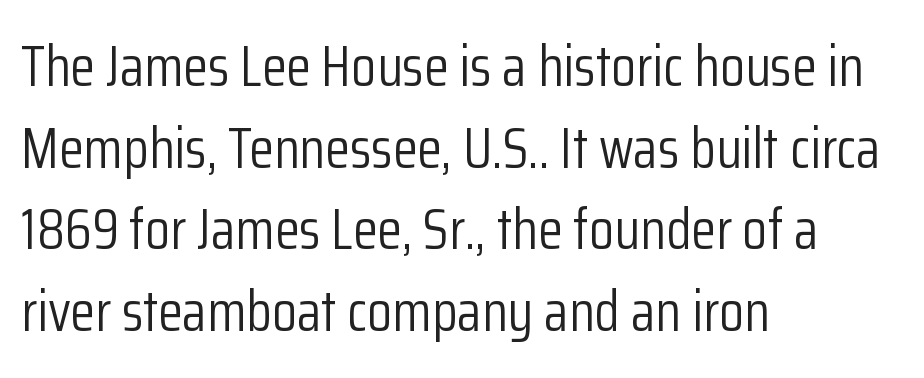
{"serif": "no", "italic": "no", "bold": "no", "weight": "light", "width": "condensed", "stroke_contrast": "low", "x_height": "medium", "monospaced": "no", "underline": "no", "align": "left", "line_spacing": "normal", "line_spacing_ratio": 1.43, "letter_spacing": "normal", "letter_spacing_em": 0.0, "glyph_px": 57}
